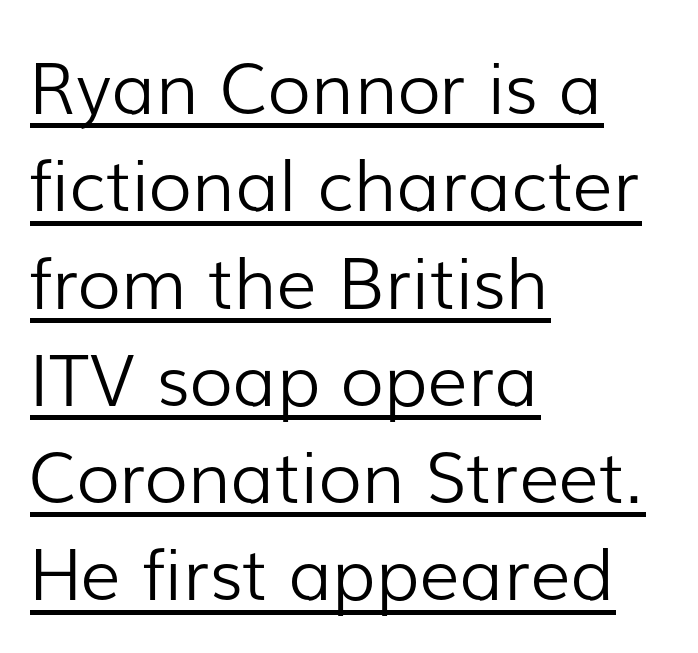
Q: Is the text bold? A: No.
Q: Is the text italic (slanted)? A: No, it is upright.
Q: Is the typeface a serif or a sans-serif typeface? A: Sans-serif.
Q: Is the text underlined? A: Yes.
Q: How is the paragraph aligned? A: Left-aligned.
Q: Is the spacing between letters normal or unusually wide? A: Normal.
Q: Is the spacing between lines tight, normal or loose? A: Normal.
Q: Width (condensed, normal, or wide)? A: Normal.
Q: Stroke contrast? A: Low.
Q: x-height? A: Medium.
Q: Monospaced? A: No.
